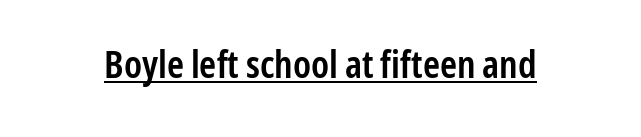
I'd describe the lettering as semibold — firm but not a full bold. Glyph-to-glyph distance matches everyday printed text. You could not count columns in this text — the font is proportionally spaced. Regarding serifs, this sample does without them. In designer terms, the underline attribute is active on this setting. Unlike italic type, these characters show no tilt at all.
